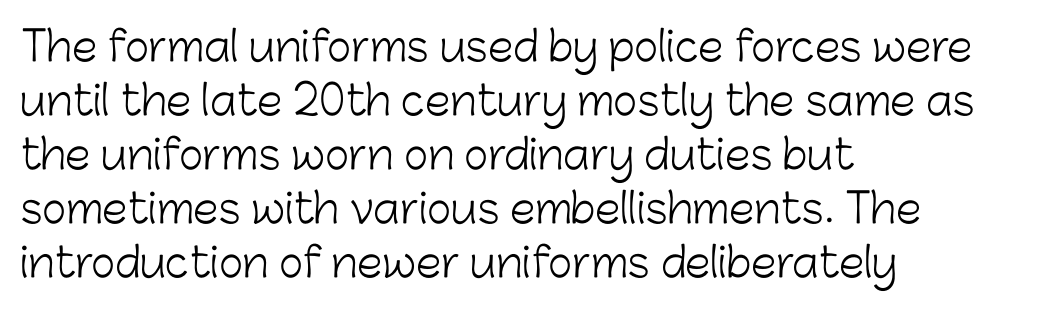
The image shows 41 px light sans-serif type, upright; set left-aligned, normal line spacing (1.32x), normal letter spacing, not underlined; low stroke contrast and a medium x-height.
